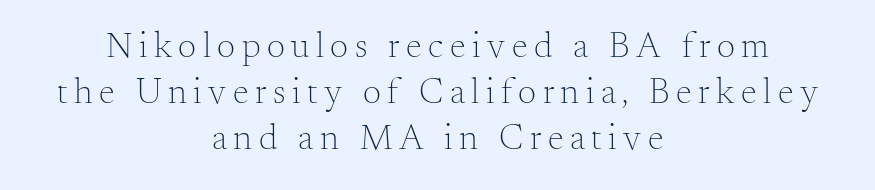
The image shows 36 px light serif type, upright; set centered, normal line spacing (1.28x), not underlined; medium stroke contrast and a small x-height.
